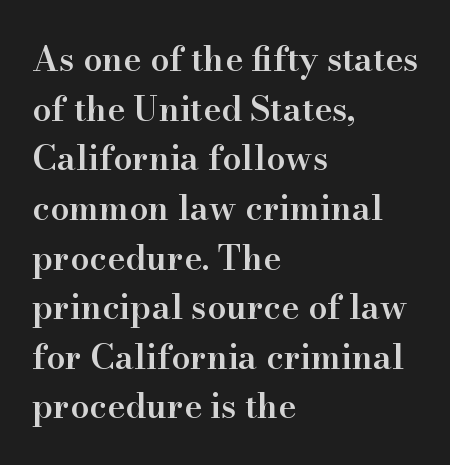
The image shows 34 px semibold serif type, upright; set left-aligned, normal line spacing (1.46x), normal letter spacing, not underlined; high stroke contrast and a small x-height.
